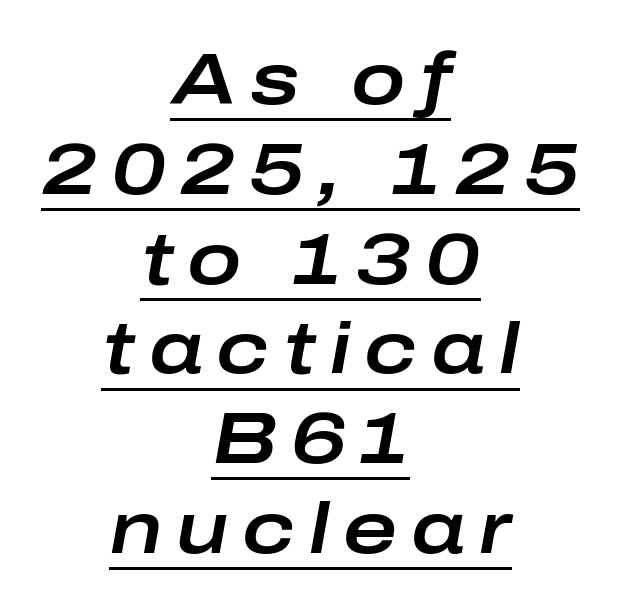
The image shows 73 px wide type, italic (leaning right); set centered, line spacing 1.23x, underlined; low stroke contrast and a medium x-height.
